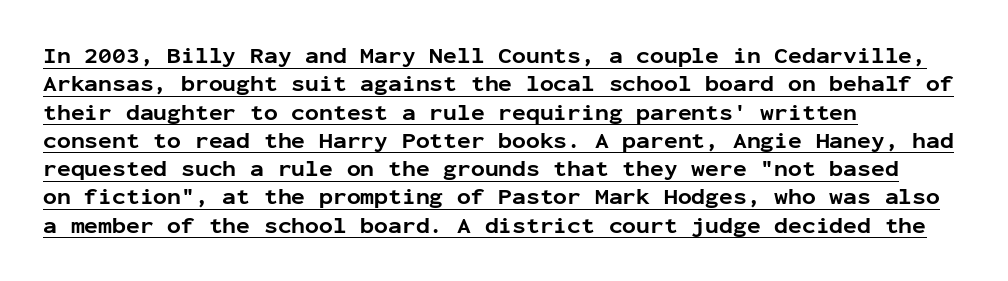
Compared with a centered layout, this one pins lines to the left instead. Words appear dense and cohesive because spacing is normal. Check the space under the baseline: a stroke is drawn there. The font is running at its bold setting. When letters stand straight like this, we call the style roman or upright.
